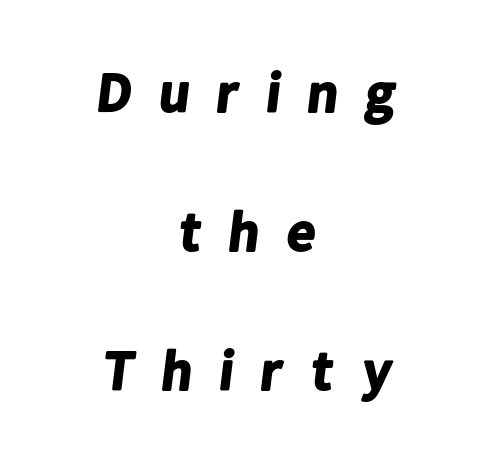
The image shows 56 px bold sans-serif type; set centered, loose line spacing (2.48x), unusually wide letter spacing (+0.42 em), not underlined; low stroke contrast and a medium x-height.
